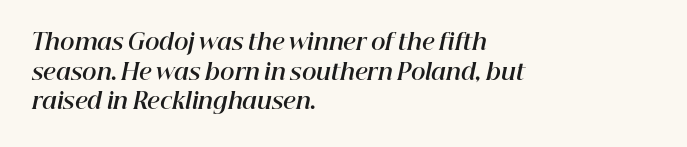
Is the type slanted? Yes — the strokes lean at a clear angle. The paragraph has a hard left edge and a soft right edge. Bare-footed words on every line. There is no visible air inserted between adjacent glyphs. Rows of type keep a routine distance in the vertical direction.
